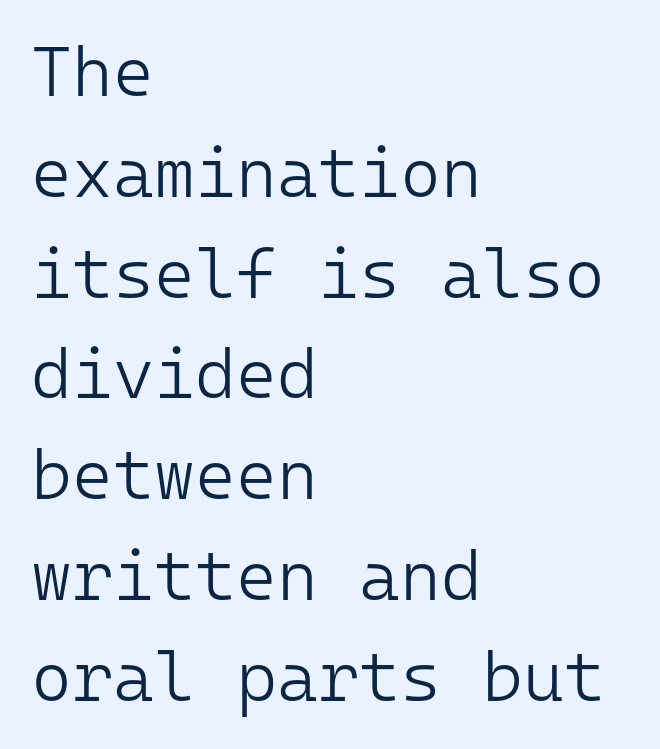
These lines are rendered in a fixed-pitch font. This sample keeps an unexceptional amount of space between lines. These glyphs show unthickened strokes, regular width or finer. Compared with a centered layout, this one pins lines to the left instead.
